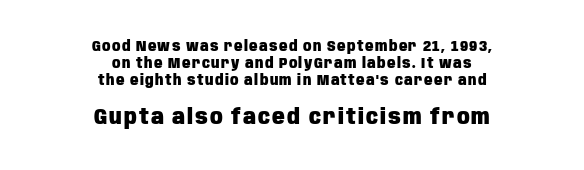
The image shows 21 px bold type, upright; set centered, line spacing 1.23x, not underlined; the second (bottom) block is 1.5x larger.
